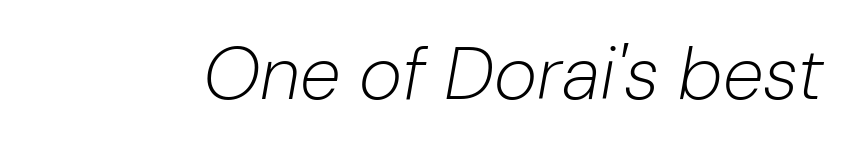
Q: Is the text bold? A: No.
Q: Is the text italic (slanted)? A: Yes, it leans right by about 10 degrees.
Q: Is the text underlined? A: No.
Q: Is the spacing between letters normal or unusually wide? A: Normal.
Q: Width (condensed, normal, or wide)? A: Normal.
Q: Stroke contrast? A: Low.
Q: x-height? A: Medium.
Q: Monospaced? A: No.
